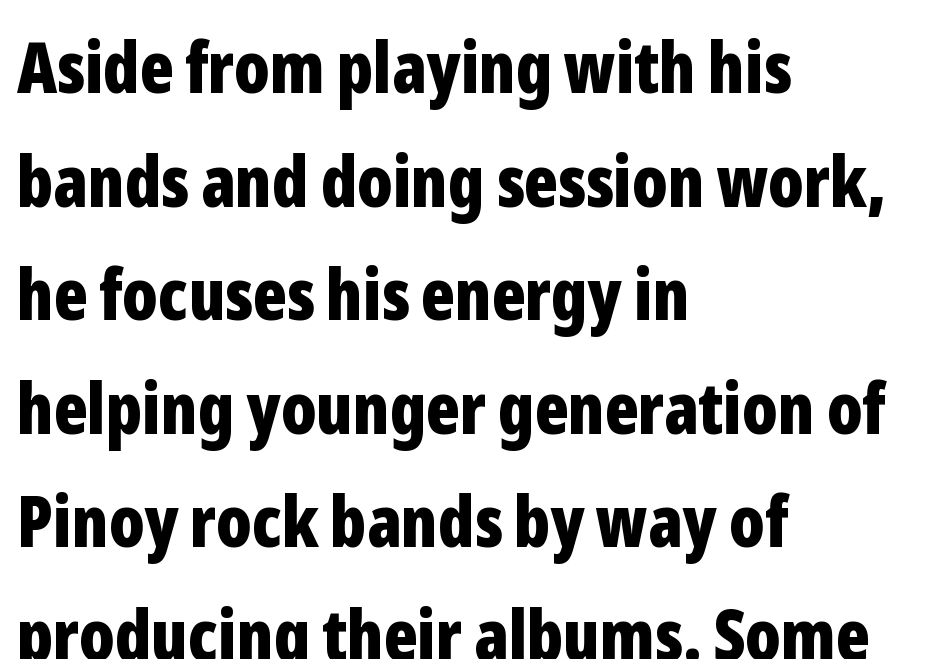
The image shows 71 px bold, condensed sans-serif type, upright; set left-aligned, normal line spacing (1.6x), normal letter spacing, not underlined; low stroke contrast and a medium x-height.
